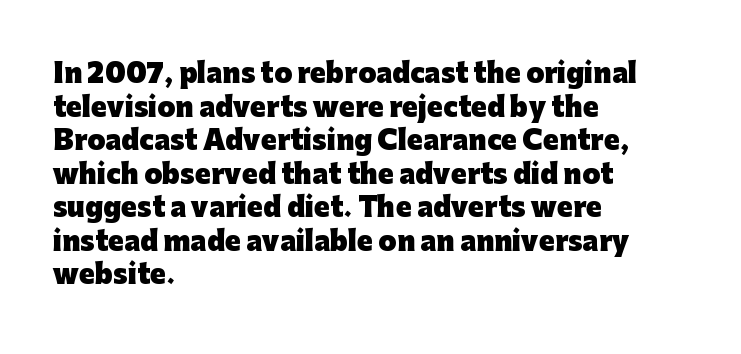
The image shows 26 px bold type, upright; set left-aligned, normal line spacing (1.29x), normal letter spacing, not underlined.
